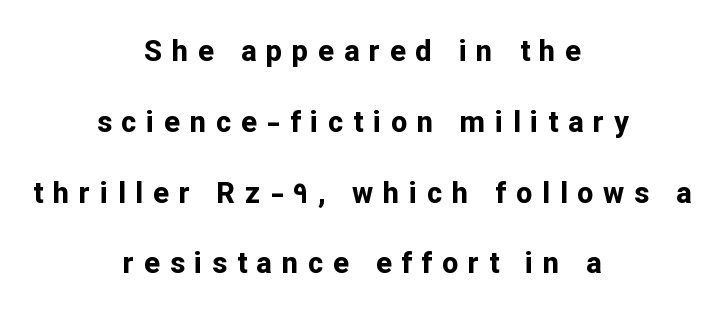
The image shows 29 px bold sans-serif type, upright; set centered, loose line spacing (2.44x), unusually wide letter spacing (+0.34 em), not underlined; low stroke contrast and a medium x-height.
